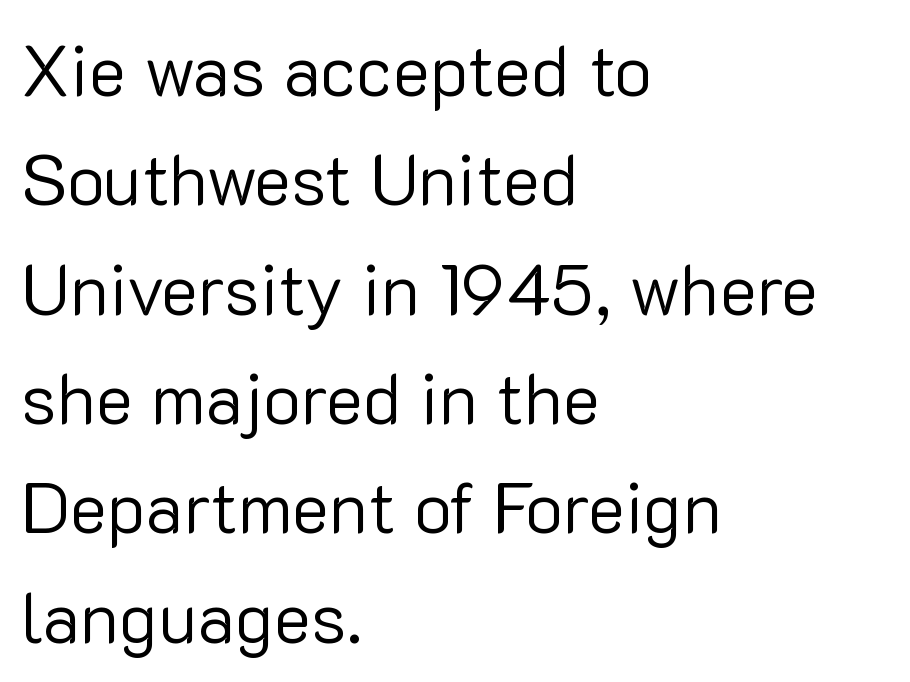
{"serif": "no", "italic": "no", "bold": "no", "weight": "regular", "width": "normal", "stroke_contrast": "low", "x_height": "medium", "monospaced": "no", "underline": "no", "align": "left", "line_spacing": "normal", "line_spacing_ratio": 1.54, "letter_spacing": "normal", "letter_spacing_em": 0.0, "glyph_px": 71}
